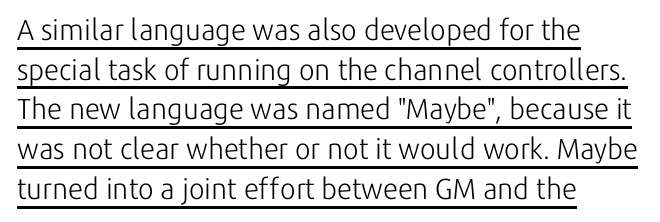
The image shows 29 px light sans-serif type, upright; set left-aligned, normal line spacing (1.37x), normal letter spacing, underlined; low stroke contrast and a medium x-height.
